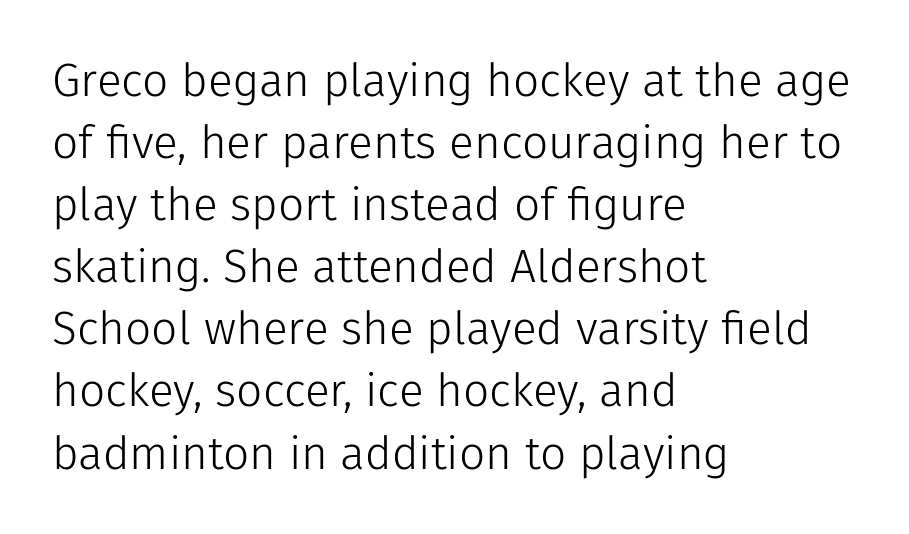
Vertically, the passage feels balanced, rows spaced as you'd expect. Each word holds together tightly as a unit, with standard inter-letter gaps. The letters carry no serifs — their stems end cleanly without finishing strokes. When letters stand straight like this, we call the style roman or upright.
